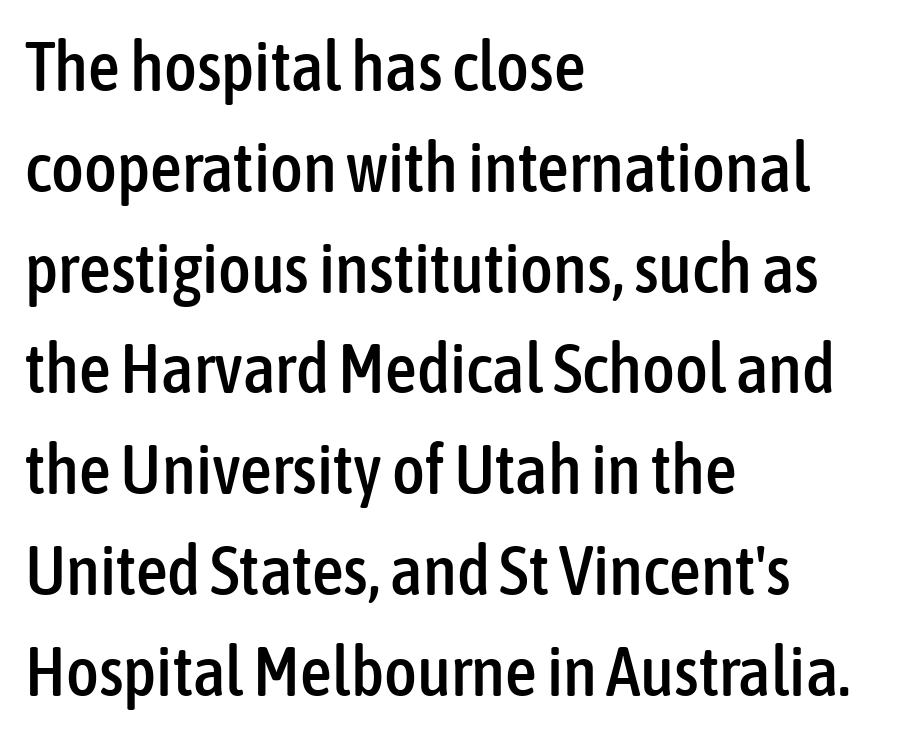
{"serif": "no", "italic": "no", "width": "condensed", "stroke_contrast": "low", "x_height": "medium", "monospaced": "no", "underline": "no", "align": "left", "line_spacing": "normal", "line_spacing_ratio": 1.44, "letter_spacing": "normal", "letter_spacing_em": 0.0, "glyph_px": 70}
